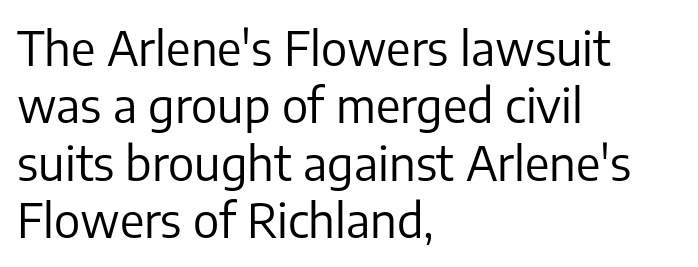
{"serif": "no", "italic": "no", "bold": "no", "weight": "regular", "width": "normal", "stroke_contrast": "low", "x_height": "medium", "monospaced": "no", "underline": "no", "align": "left", "line_spacing_ratio": 1.22, "letter_spacing": "normal", "letter_spacing_em": 0.0, "glyph_px": 47}
